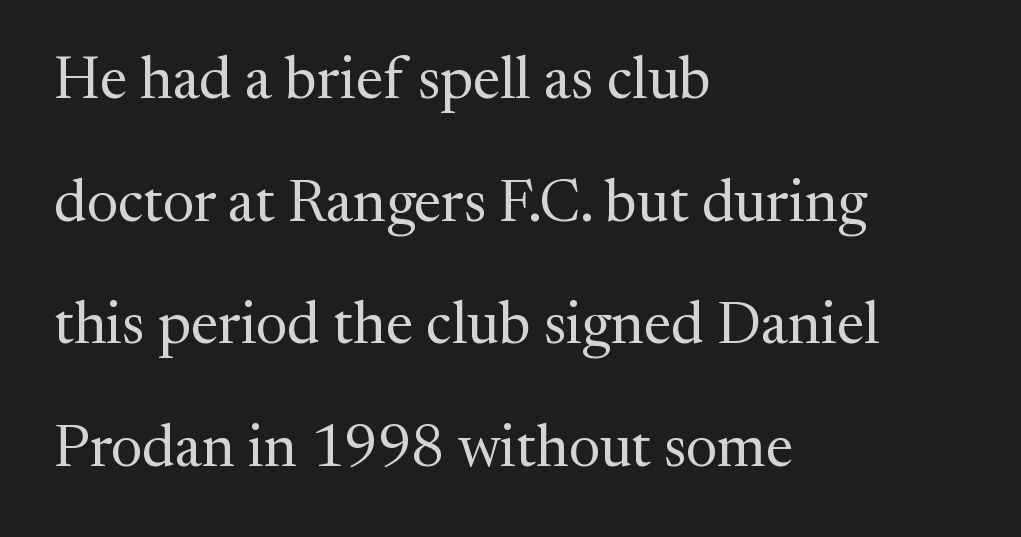
{"serif": "yes", "italic": "no", "bold": "no", "weight": "regular", "width": "normal", "stroke_contrast": "medium", "x_height": "medium", "monospaced": "no", "underline": "no", "align": "left", "line_spacing": "loose", "line_spacing_ratio": 2.08, "letter_spacing": "normal", "letter_spacing_em": 0.0, "glyph_px": 59}
